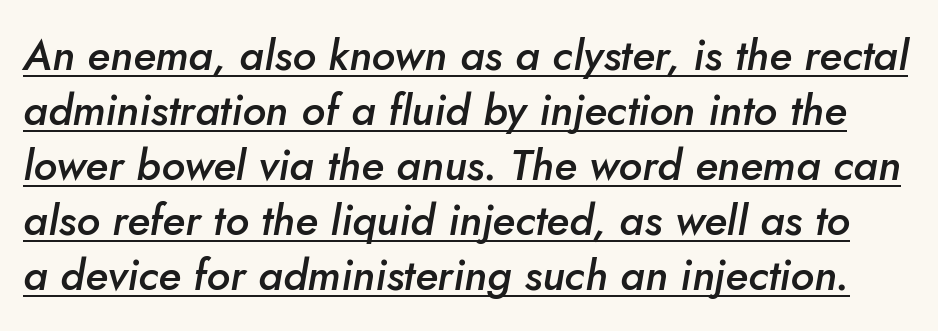
The image shows 43 px semibold type, italic (leaning right); set normal line spacing (1.28x), normal letter spacing, underlined; low stroke contrast and a small x-height.
